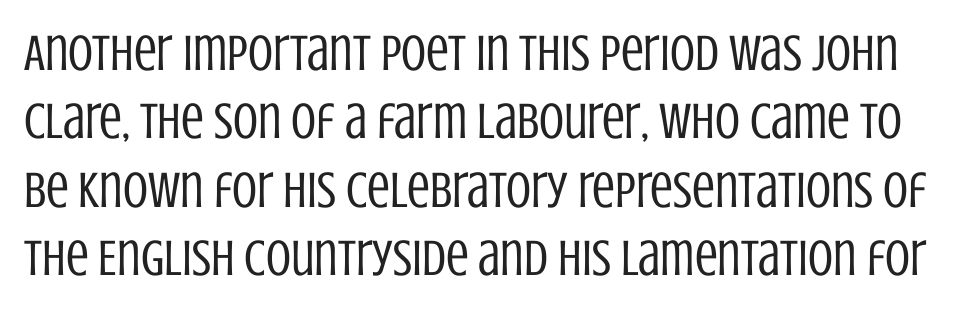
The image shows 51 px regular-weight, condensed sans-serif type, upright; set normal line spacing (1.34x), normal letter spacing, not underlined; low stroke contrast and a large x-height.
